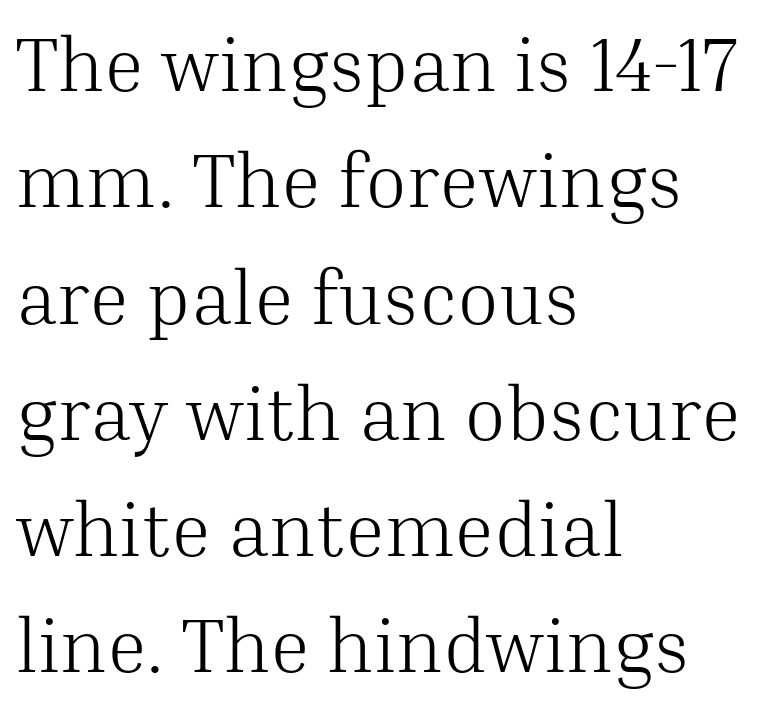
{"serif": "yes", "italic": "no", "bold": "no", "weight": "light", "width": "normal", "stroke_contrast": "medium", "x_height": "medium", "monospaced": "no", "underline": "no", "align": "left", "line_spacing": "normal", "line_spacing_ratio": 1.53, "letter_spacing": "normal", "letter_spacing_em": 0.0, "glyph_px": 76}
